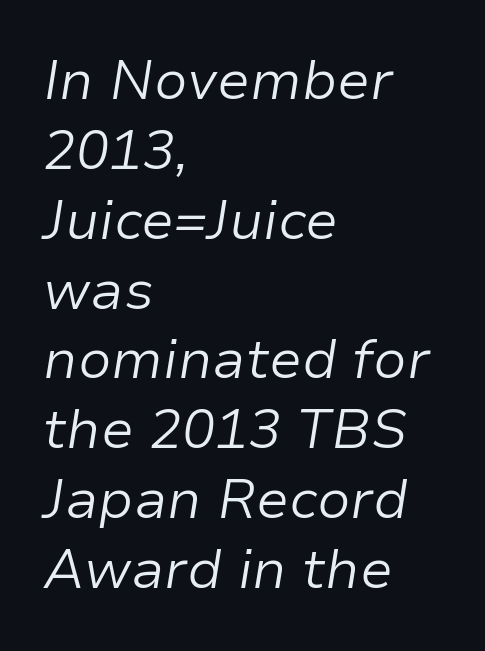
The image shows 55 px light type, italic (leaning right); set left-aligned, normal line spacing (1.27x), normal letter spacing, not underlined; low stroke contrast and a medium x-height.
